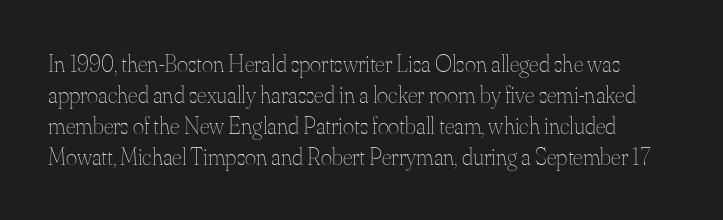
Q: Is the text bold? A: No.
Q: Is the text italic (slanted)? A: No, it is upright.
Q: Is the text underlined? A: No.
Q: Is the spacing between letters normal or unusually wide? A: Normal.
Q: Is the spacing between lines tight, normal or loose? A: Normal.
